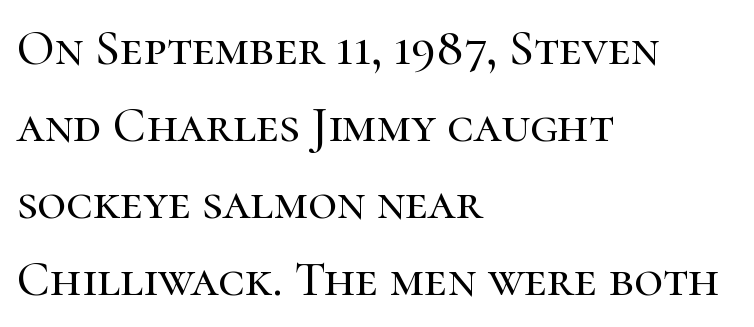
Q: Is the text italic (slanted)? A: No, it is upright.
Q: Is the typeface a serif or a sans-serif typeface? A: Serif.
Q: Is the text underlined? A: No.
Q: How is the paragraph aligned? A: Left-aligned.
Q: Is the spacing between letters normal or unusually wide? A: Normal.
Q: Is the spacing between lines tight, normal or loose? A: Normal.
Q: Width (condensed, normal, or wide)? A: Normal.
Q: Stroke contrast? A: High.
Q: x-height? A: Medium.
Q: Monospaced? A: No.
